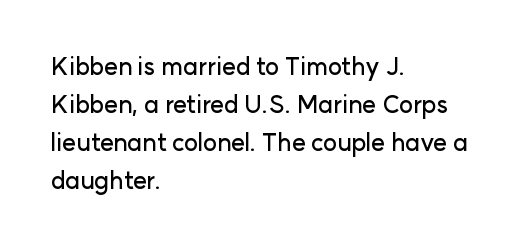
The image shows 24 px text type, upright; set left-aligned, normal line spacing (1.59x), normal letter spacing, not underlined.
